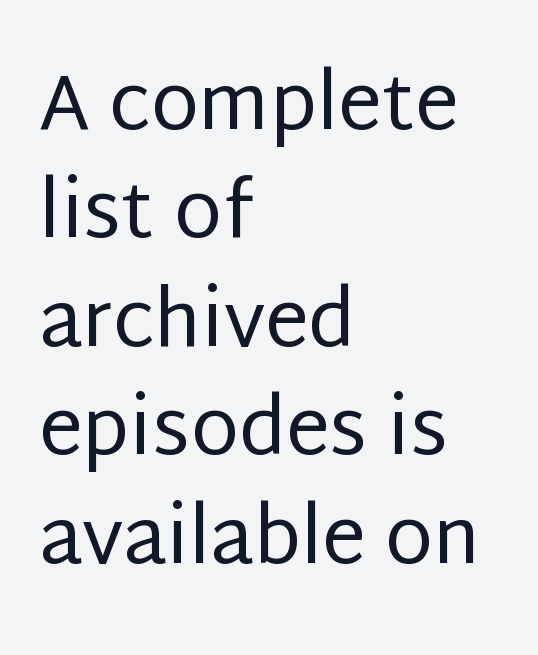
This sample has the flowing, uneven cadence of proportional lettering. Posture: upright roman. One-word summary of the alignment: left. One glance says typical: line gaps are just what's usual. Any mark beneath the type? The region is blank.
